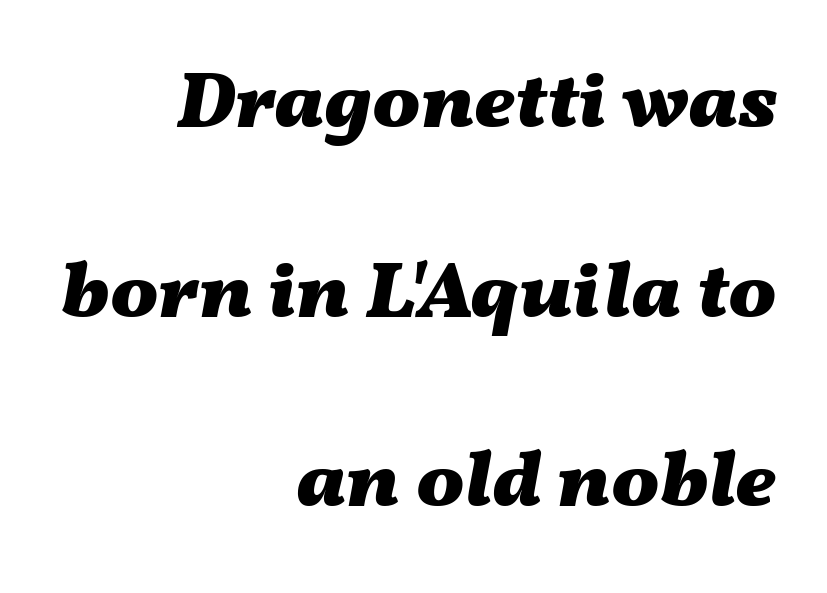
All the whitespace from short lines collects on the left. Each letter keeps its own natural width here, so spacing adapts to shape. Only glyphs here, with clear space below each row. The space between consecutive lines is lavish. Plenty of ink on the page — the face is bold.
